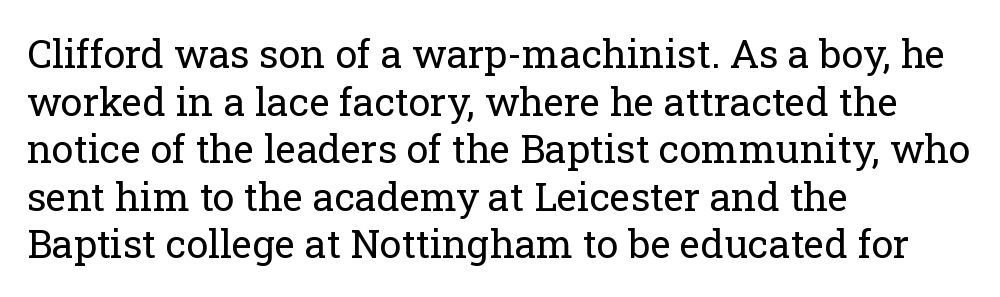
Caption: face not bold, strokes unweighted. The area under the type is left untouched. The passage is arranged the way most books set body copy — flush left. I'd call this a serif setting — the letters wear small feet.
